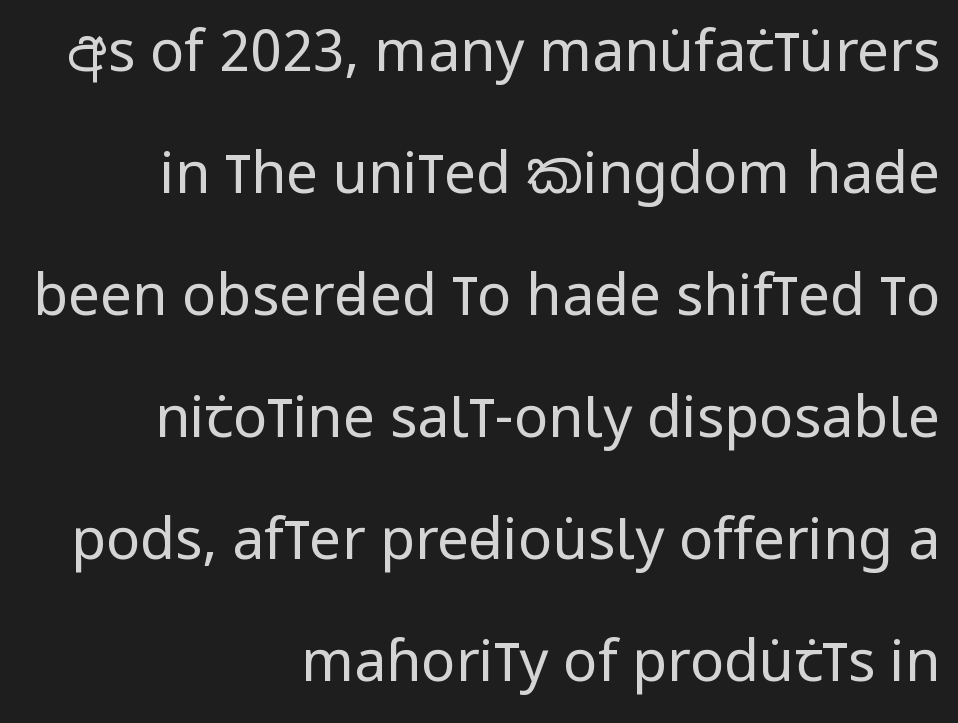
Q: Is the text bold? A: No.
Q: Is the text italic (slanted)? A: No, it is upright.
Q: Is the typeface a serif or a sans-serif typeface? A: Sans-serif.
Q: Is the text underlined? A: No.
Q: How is the paragraph aligned? A: Right-aligned.
Q: Is the spacing between letters normal or unusually wide? A: Normal.
Q: Is the spacing between lines tight, normal or loose? A: Loose.
Q: Width (condensed, normal, or wide)? A: Condensed.
Q: Stroke contrast? A: Low.
Q: x-height? A: Large.
Q: Monospaced? A: No.
